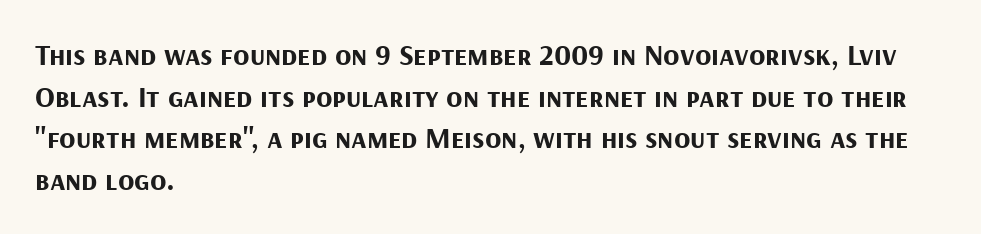
Is this a fixed-width face? No — the glyphs have proportional, varying widths. Leading: standard. Decoration check: the copy has no underline. No extra tracking has been applied to these lines.
